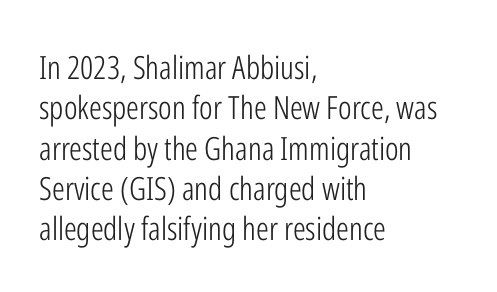
{"serif": "no", "italic": "no", "bold": "no", "weight": "light", "width": "condensed", "stroke_contrast": "low", "x_height": "medium", "monospaced": "no", "underline": "no", "align": "left", "line_spacing": "normal", "line_spacing_ratio": 1.26, "letter_spacing": "normal", "letter_spacing_em": 0.0, "glyph_px": 32}
